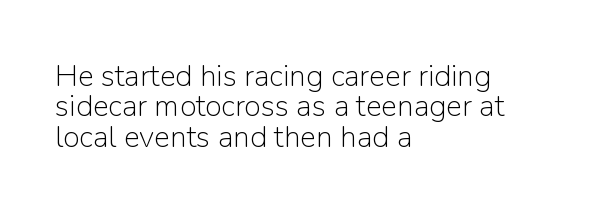
The image shows 30 px light sans-serif type, upright; set left-aligned, tight line spacing (1.01x), normal letter spacing, not underlined; low stroke contrast and a medium x-height.
